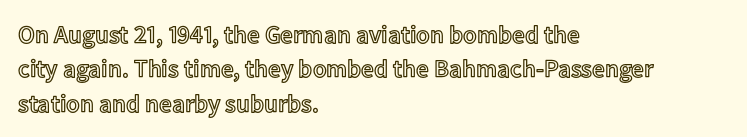
The image shows 25 px text type, upright; set left-aligned, normal line spacing (1.38x), normal letter spacing, not underlined.
